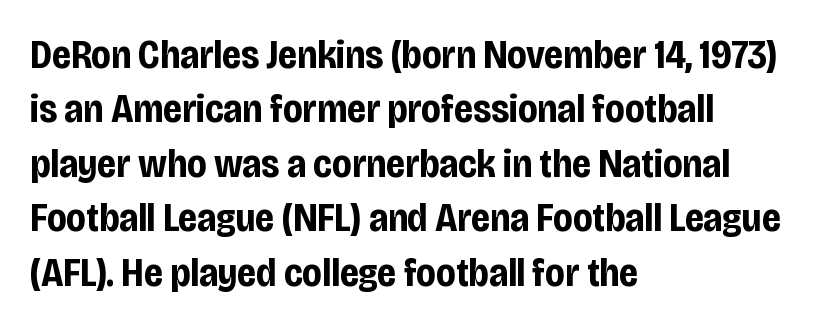
{"serif": "no", "italic": "no", "bold": "yes", "weight": "bold", "width": "condensed", "stroke_contrast": "low", "x_height": "large", "monospaced": "no", "underline": "no", "align": "left", "line_spacing": "normal", "line_spacing_ratio": 1.36, "letter_spacing": "normal", "letter_spacing_em": 0.0, "glyph_px": 40}
